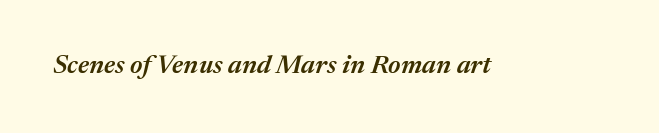
Q: Is the text bold? A: Semi-bold.
Q: Is the text italic (slanted)? A: Yes, it leans right by about 17 degrees.
Q: Is the text underlined? A: No.
Q: Is the spacing between letters normal or unusually wide? A: Normal.
